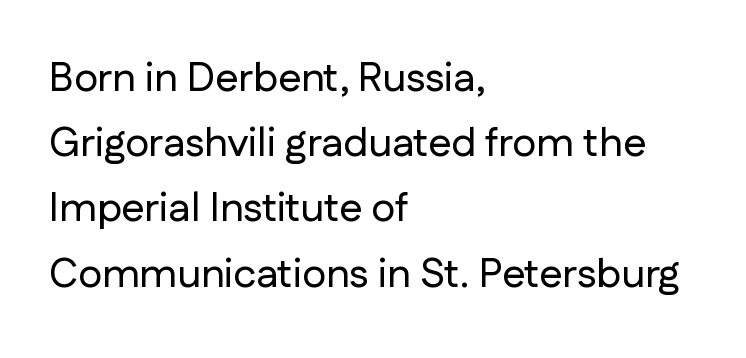
{"serif": "no", "italic": "no", "width": "normal", "stroke_contrast": "low", "x_height": "medium", "monospaced": "no", "underline": "no", "align": "left", "line_spacing": "normal", "line_spacing_ratio": 1.59, "letter_spacing": "normal", "letter_spacing_em": 0.0, "glyph_px": 41}
